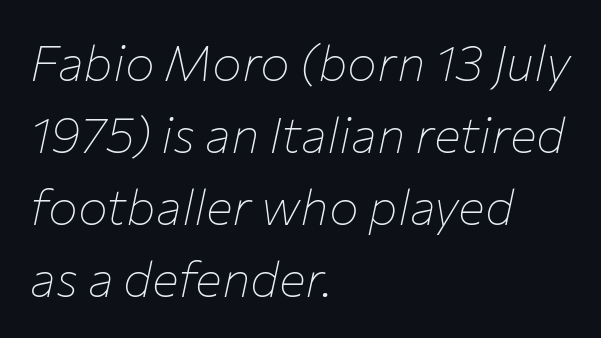
Q: Is the text bold? A: No.
Q: Is the text italic (slanted)? A: Yes, it leans right by about 12 degrees.
Q: Is the text underlined? A: No.
Q: How is the paragraph aligned? A: Left-aligned.
Q: Is the spacing between letters normal or unusually wide? A: Normal.
Q: Is the spacing between lines tight, normal or loose? A: Normal.
Q: Width (condensed, normal, or wide)? A: Normal.
Q: Stroke contrast? A: Low.
Q: x-height? A: Medium.
Q: Monospaced? A: No.
